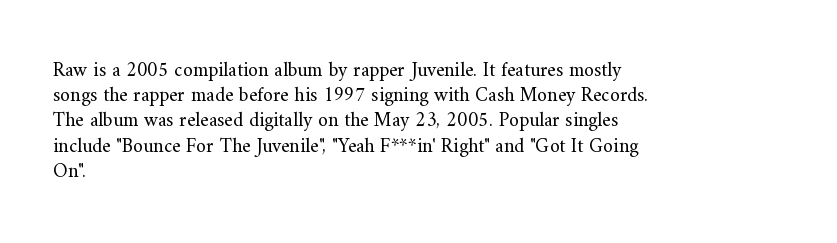
How would I describe the line gaps? Plain and ordinary. Stem width sits at or under what a default text font uses. Posture: straight, roman, zero tilt. Underlining? Definitely not there. How are the letters spaced? Ordinarily, with no added tracking. Alignment: flush left.
